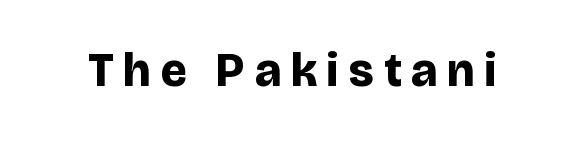
The image shows 47 px bold sans-serif type, upright; set unusually wide letter spacing (+0.21 em), not underlined; low stroke contrast and a large x-height.
